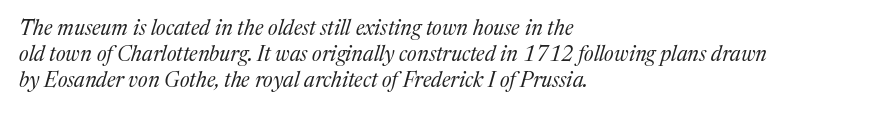
The image shows 21 px text type, italic (leaning right); set left-aligned, normal line spacing (1.25x), normal letter spacing, not underlined.
